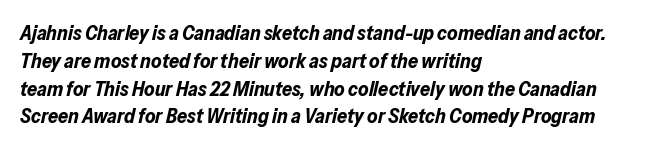
The image shows 20 px bold type, italic (leaning right); set left-aligned, normal line spacing (1.39x), normal letter spacing, not underlined.
